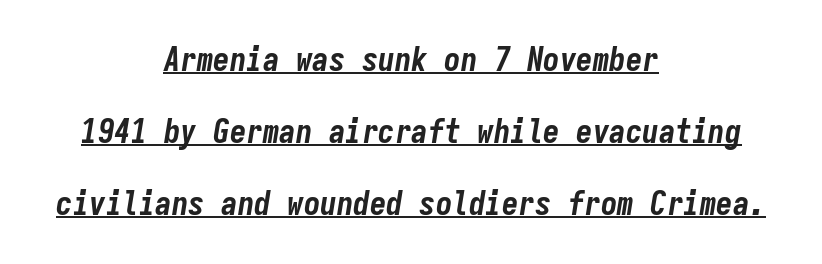
Line starts and ends both wander, symmetrically. The passage shown is typed in a monospace face where columns stay perfectly aligned. Compared with undecorated copy, this sample adds a rule below the words. Tracking here is standard; glyphs follow each other at the usual distance. Posture: slanted. Regarding leading, the lines here are spaced well apart.
